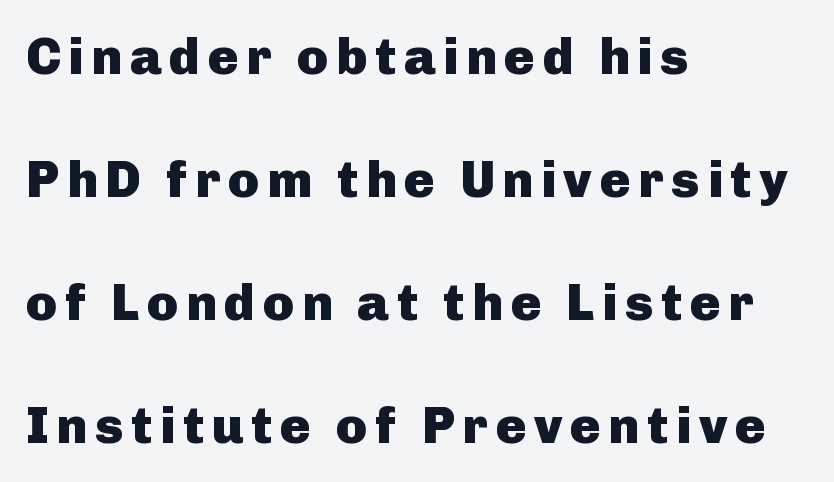
The image shows 51 px heavy sans-serif type, upright; set left-aligned, loose line spacing (2.41x), not underlined; low stroke contrast and a medium x-height.
